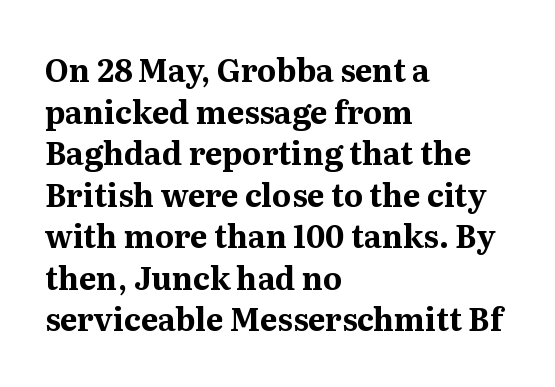
{"serif": "yes", "italic": "no", "bold": "yes", "weight": "bold", "width": "normal", "stroke_contrast": "medium", "x_height": "medium", "monospaced": "no", "underline": "no", "align": "left", "line_spacing": "normal", "line_spacing_ratio": 1.34, "letter_spacing": "normal", "letter_spacing_em": 0.0, "glyph_px": 31}
